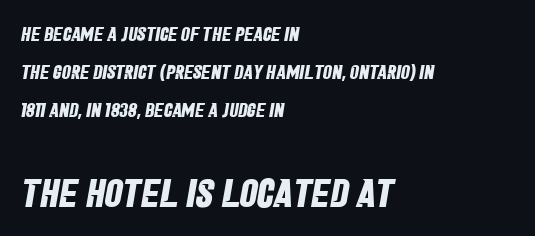
{"serif": "no", "bold": "yes", "weight": "bold", "width": "condensed", "stroke_contrast": "low", "x_height": "large", "monospaced": "no", "underline": "no", "align": "left", "line_spacing": "loose", "line_spacing_ratio": 1.9, "letter_spacing": "normal", "letter_spacing_em": 0.0, "larger_block": "second", "size_ratio": 2.0, "glyph_px": 40}
